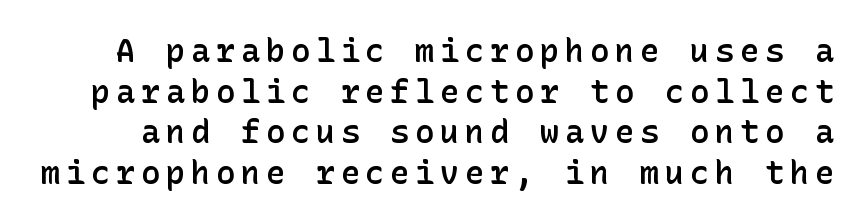
Q: Is the text bold? A: Semi-bold.
Q: Is the text italic (slanted)? A: No, it is upright.
Q: Is the typeface a serif or a sans-serif typeface? A: Sans-serif.
Q: Is the text underlined? A: No.
Q: Is the spacing between lines tight, normal or loose? A: Normal.
Q: Width (condensed, normal, or wide)? A: Normal.
Q: Stroke contrast? A: Low.
Q: x-height? A: Medium.
